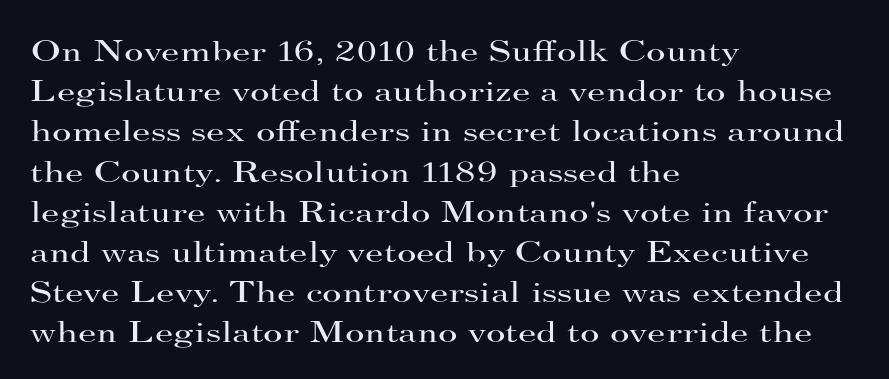
{"serif": "yes", "italic": "no", "bold": "no", "weight": "regular", "width": "wide", "stroke_contrast": "high", "x_height": "small", "monospaced": "no", "underline": "no", "align": "left", "line_spacing": "normal", "line_spacing_ratio": 1.34, "letter_spacing": "normal", "letter_spacing_em": 0.0, "glyph_px": 30}
